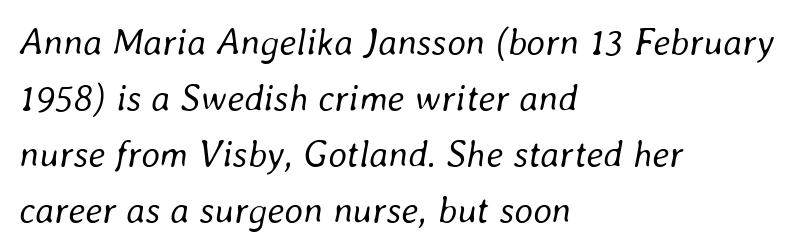
The image shows 37 px regular-weight type, italic (leaning right); set left-aligned, normal line spacing (1.51x), normal letter spacing, not underlined; low stroke contrast and a medium x-height.
